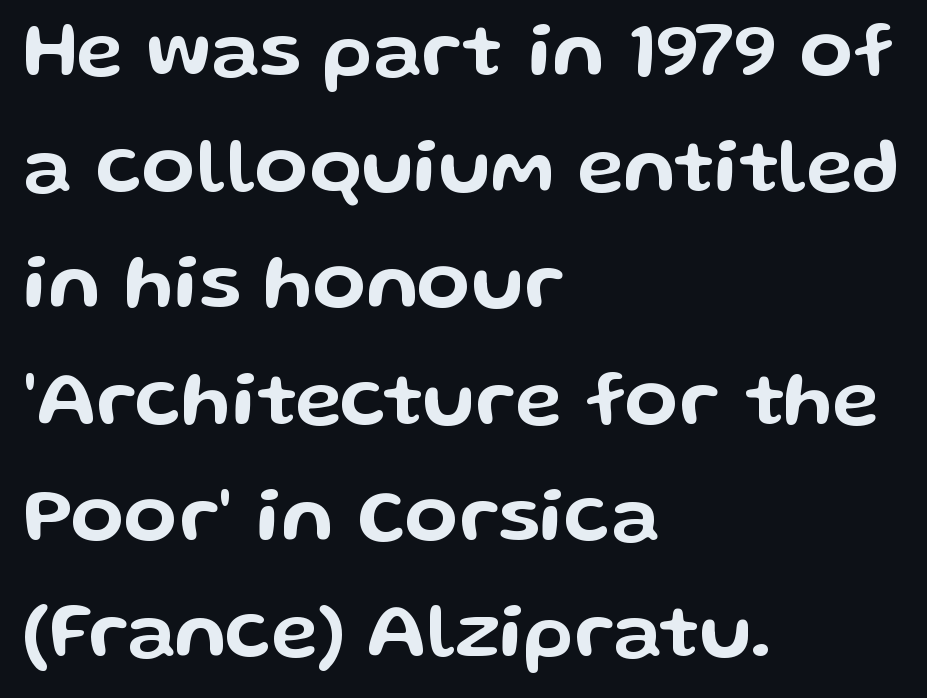
The image shows 78 px wide sans-serif type, upright; set left-aligned, normal line spacing (1.49x), normal letter spacing, not underlined; low stroke contrast and a medium x-height.
